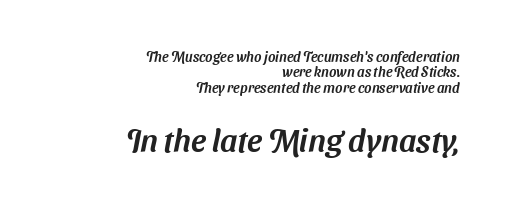
Q: Is the typeface a serif or a sans-serif typeface? A: Sans-serif.
Q: Is the text underlined? A: No.
Q: How is the paragraph aligned? A: Right-aligned.
Q: Is the spacing between letters normal or unusually wide? A: Normal.
Q: Is the spacing between lines tight, normal or loose? A: Tight.
Q: Which block of text is set in a larger size, the first (top) or the second (bottom)? A: The second (bottom) one.
Q: Width (condensed, normal, or wide)? A: Normal.
Q: Stroke contrast? A: Medium.
Q: x-height? A: Medium.
Q: Monospaced? A: No.
